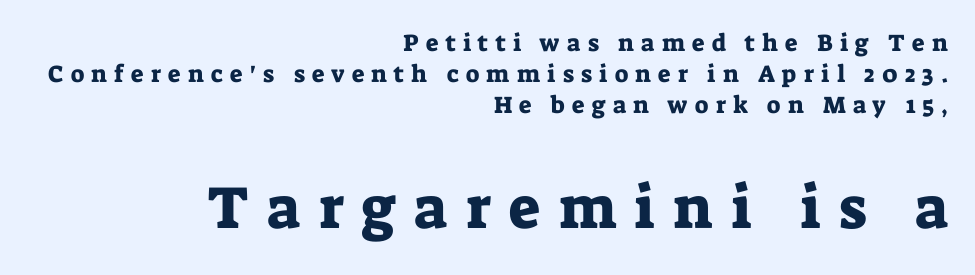
The image shows 60 px serif type, upright; set right-aligned, normal line spacing (1.29x), unusually wide letter spacing (+0.3 em), not underlined; the second (bottom) block is 2.5x larger; low stroke contrast and a medium x-height.
